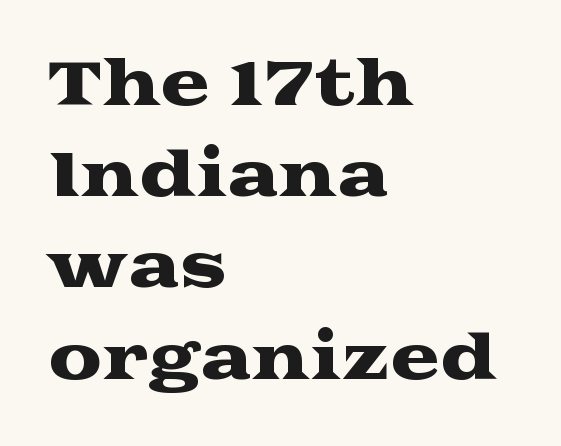
Regarding serifs, this sample has them. Which margin do the lines hug? The left one — the right edge is uneven. The face used here is proportionally spaced, like ordinary book or web type. Each word holds together tightly as a unit, with standard inter-letter gaps.
